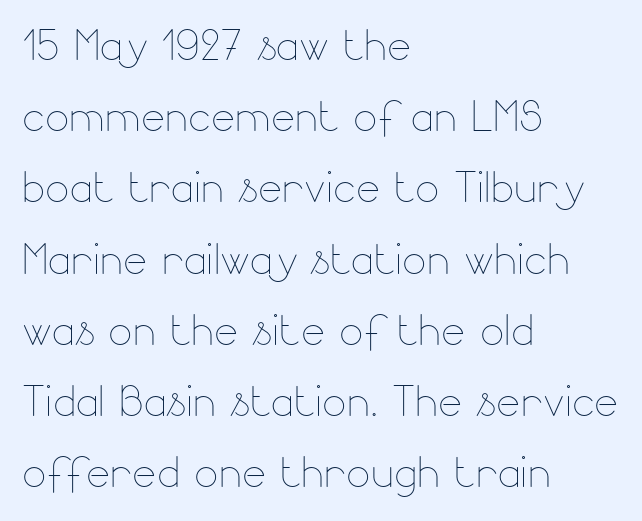
{"italic": "no", "bold": "no", "weight": "thin", "width": "normal", "stroke_contrast": "low", "x_height": "small", "monospaced": "no", "underline": "no", "align": "left", "line_spacing": "normal", "line_spacing_ratio": 1.25, "letter_spacing": "normal", "letter_spacing_em": 0.0, "glyph_px": 57}
